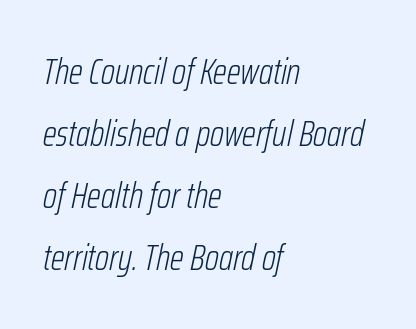
The image shows 36 px light, condensed type, italic (leaning right); set left-aligned, line spacing 1.72x, normal letter spacing, not underlined; low stroke contrast and a medium x-height.
